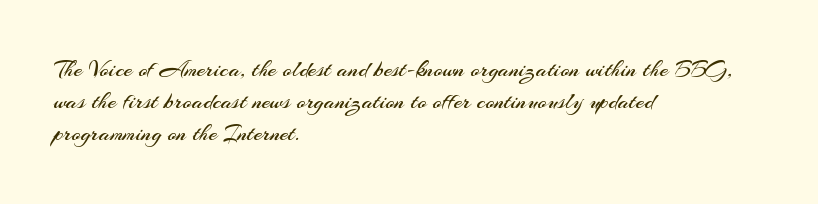
The image shows 24 px text type; set left-aligned, normal line spacing (1.34x), normal letter spacing, not underlined.
